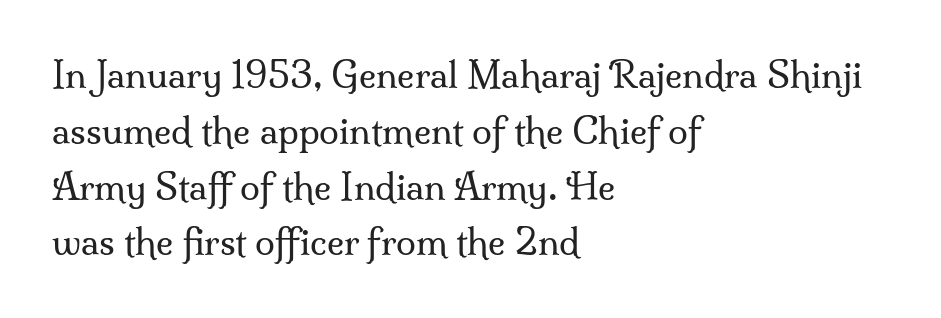
Compared with typical body copy, the letter spacing here is the same. Small tapered or slab feet sit at the stroke ends, so this counts as serif. The face looks like a standard text weight, possibly lighter. Regular leading. Rendered with straight, roman letterforms.
